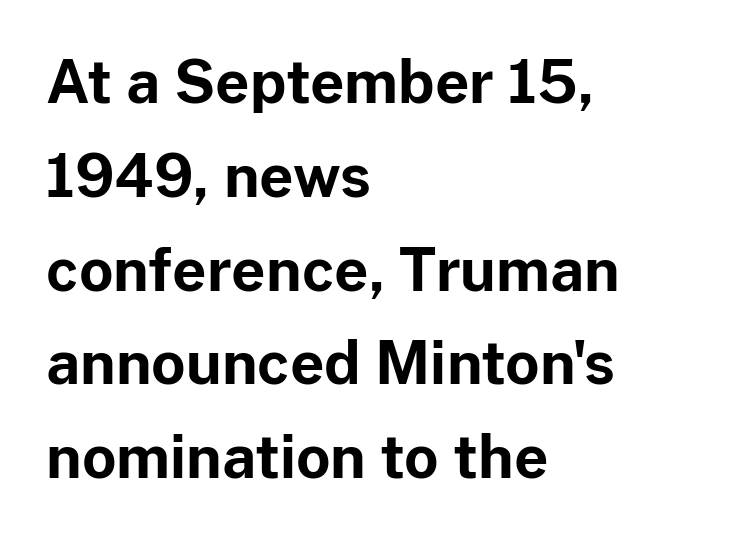
{"serif": "no", "italic": "no", "bold": "yes", "weight": "bold", "width": "normal", "stroke_contrast": "low", "x_height": "medium", "monospaced": "no", "underline": "no", "align": "left", "line_spacing": "normal", "line_spacing_ratio": 1.59, "letter_spacing": "normal", "letter_spacing_em": 0.0, "glyph_px": 59}
